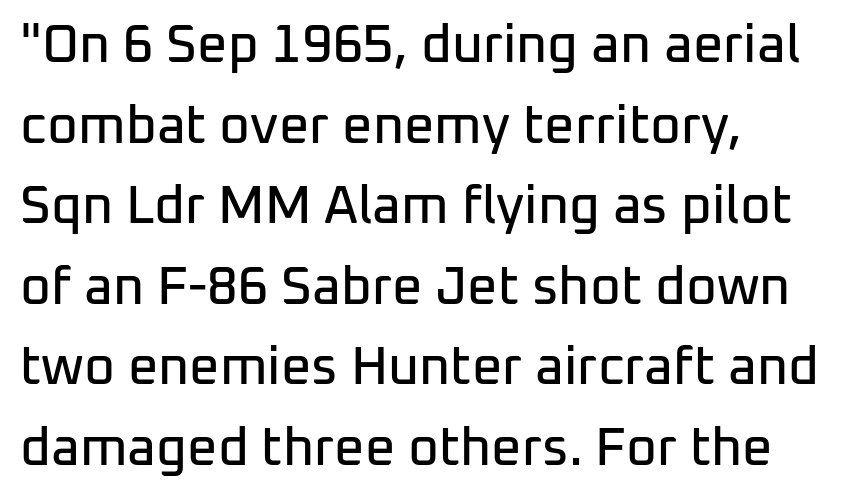
{"serif": "no", "italic": "no", "width": "normal", "stroke_contrast": "low", "x_height": "medium", "monospaced": "no", "underline": "no", "align": "left", "line_spacing": "normal", "line_spacing_ratio": 1.52, "letter_spacing": "normal", "letter_spacing_em": 0.0, "glyph_px": 53}
